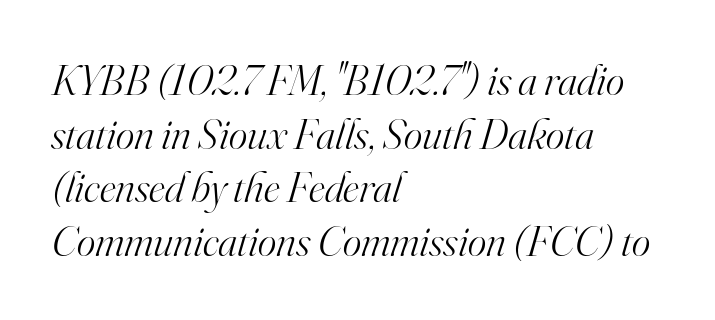
Q: Is the text bold? A: No.
Q: Is the text italic (slanted)? A: Yes, it leans right by about 16 degrees.
Q: Is the typeface a serif or a sans-serif typeface? A: Serif.
Q: Is the text underlined? A: No.
Q: How is the paragraph aligned? A: Left-aligned.
Q: Is the spacing between letters normal or unusually wide? A: Normal.
Q: Width (condensed, normal, or wide)? A: Normal.
Q: Stroke contrast? A: High.
Q: x-height? A: Small.
Q: Monospaced? A: No.
